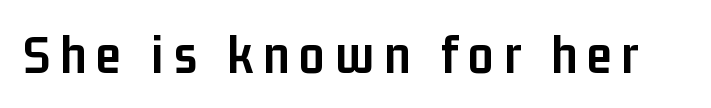
The image shows 56 px semibold, condensed sans-serif type, upright; set not underlined; low stroke contrast and a medium x-height.
